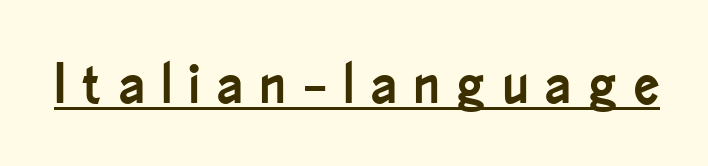
If you drew a line through each stem, it would be perfectly vertical. The glyphs are accompanied by a horizontal stroke just below them. Words appear elongated and porous because spacing is wide. Is this a sans? Yes — the strokes have no serifs.
